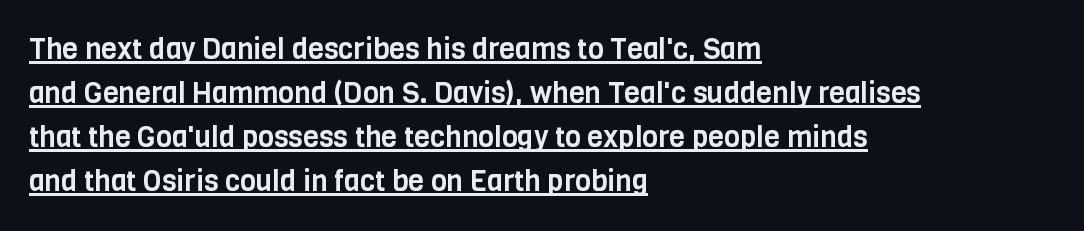
Observe the absence of serifs on each vertical stroke in this sample. Does the lettering tilt? It doesn't — this is upright. The setting favours the left margin, as ordinary paragraphs usually do. Each letter keeps its own natural width here, so spacing adapts to shape. This rendering features underlined lettering.
